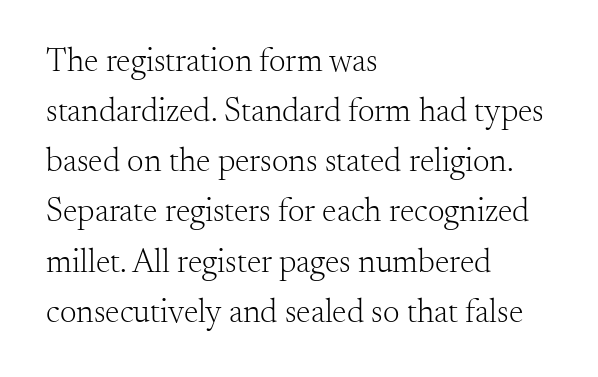
Q: Is the text bold? A: No.
Q: Is the text italic (slanted)? A: No, it is upright.
Q: Is the typeface a serif or a sans-serif typeface? A: Serif.
Q: Is the text underlined? A: No.
Q: How is the paragraph aligned? A: Left-aligned.
Q: Is the spacing between letters normal or unusually wide? A: Normal.
Q: Is the spacing between lines tight, normal or loose? A: Normal.
Q: Width (condensed, normal, or wide)? A: Normal.
Q: Stroke contrast? A: Medium.
Q: x-height? A: Small.
Q: Monospaced? A: No.
